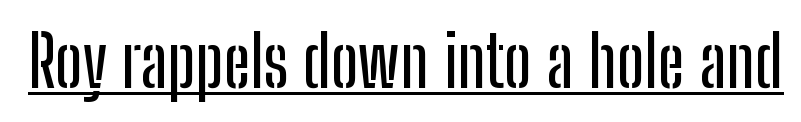
Character widths vary here, with narrow letters taking less room than wide ones. Is the letter spacing exaggerated? No — it looks like the ordinary default. A rule runs beneath these lines of type. Serif or sans? Sans — the stroke terminals are bare.
